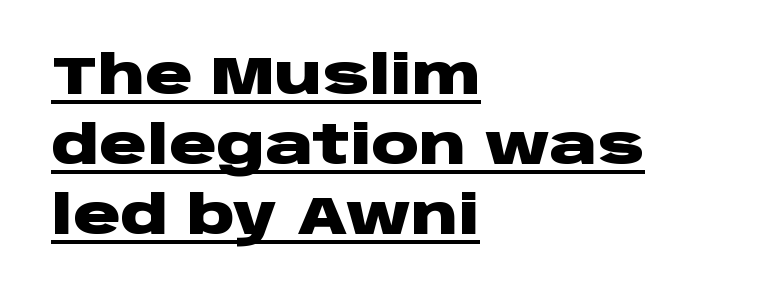
The letters advance in unequal steps, a hallmark of proportional type. This block has exactly the height ordinary leading produces. Unlike italic type, these characters show no tilt at all. Notice how thick the strokes are: this is what a full bold looks like.
